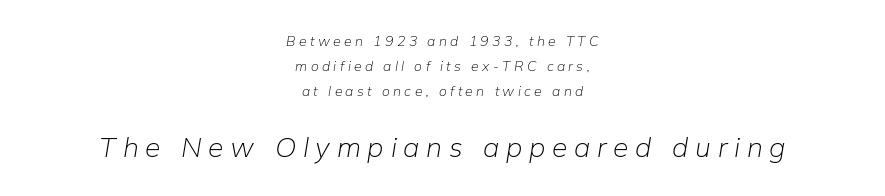
The image shows 28 px light type, italic (leaning right); set centered, line spacing 1.78x, unusually wide letter spacing (+0.24 em), not underlined; the second (bottom) block is 2.0x larger; low stroke contrast and a medium x-height.
